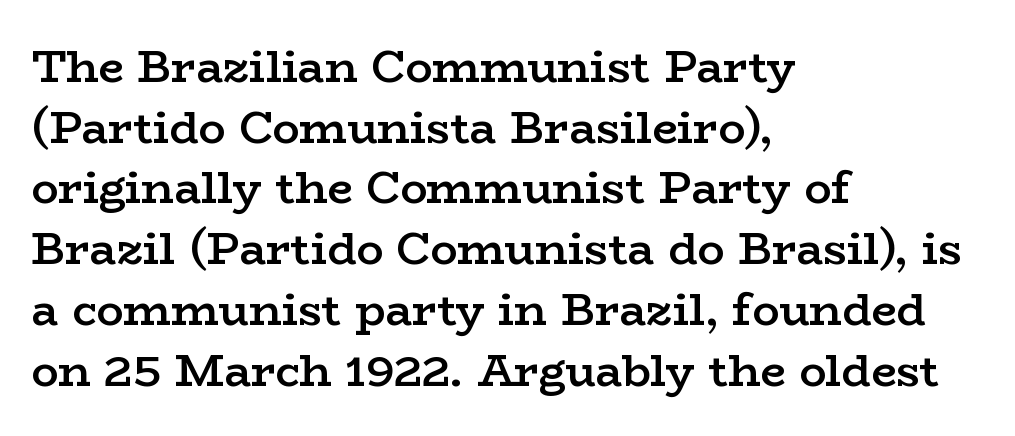
Q: Is the text bold? A: Semi-bold.
Q: Is the text italic (slanted)? A: No, it is upright.
Q: Is the typeface a serif or a sans-serif typeface? A: Serif.
Q: Is the text underlined? A: No.
Q: How is the paragraph aligned? A: Left-aligned.
Q: Is the spacing between letters normal or unusually wide? A: Normal.
Q: Is the spacing between lines tight, normal or loose? A: Normal.
Q: Width (condensed, normal, or wide)? A: Wide.
Q: Stroke contrast? A: Low.
Q: x-height? A: Medium.
Q: Monospaced? A: No.
